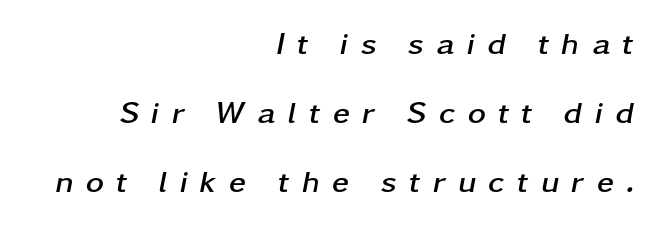
How are the letters spaced? Widely, with obvious added tracking. Vertically, the passage feels expansive, rows floating well apart. A full-strength bold gives these letters their thick strokes. Layout note: lines flush right. Quick note: italic.
